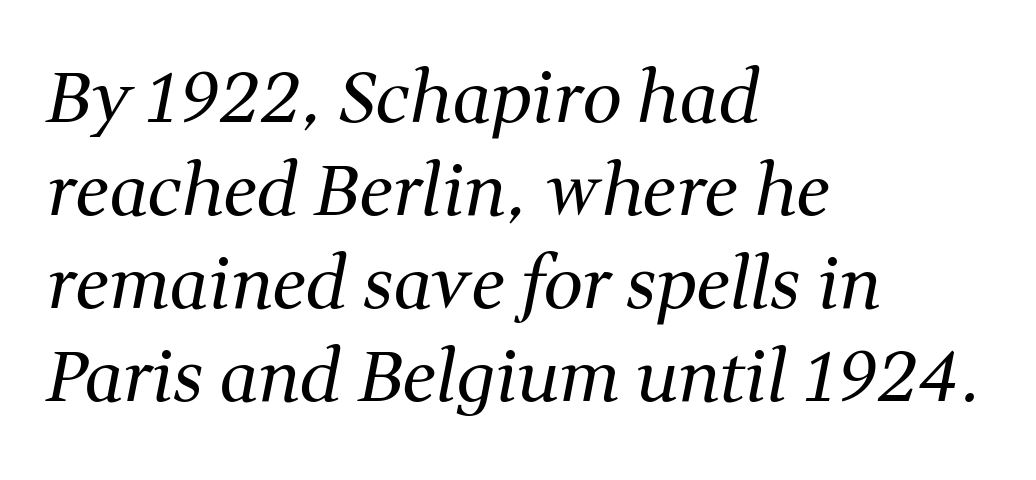
The image shows 70 px regular-weight serif type, italic (leaning right); set left-aligned, normal line spacing (1.33x), normal letter spacing, not underlined; medium stroke contrast and a medium x-height.
